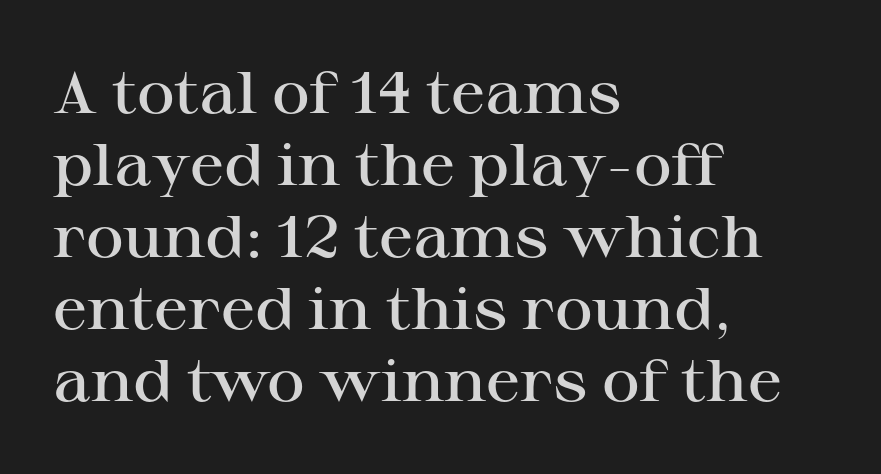
Compared with a centered layout, this one pins lines to the left instead. Observe the serifs anchoring each vertical stroke in this sample. The letters sit at their default tracking, neither squeezed nor spread. The foot of each line stays bare and open. Spacing verdict: proportional, widths tailored to each character.
